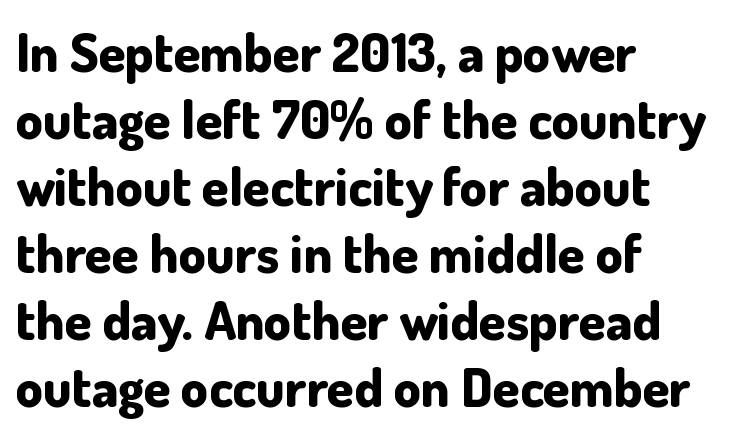
Letter spacing: default. Observe the absence of serifs on each vertical stroke in this sample. Each line starts at the same left margin while the right side varies. Rule under the text: the space is simply empty. Ordinary non-slanted type is in use.
